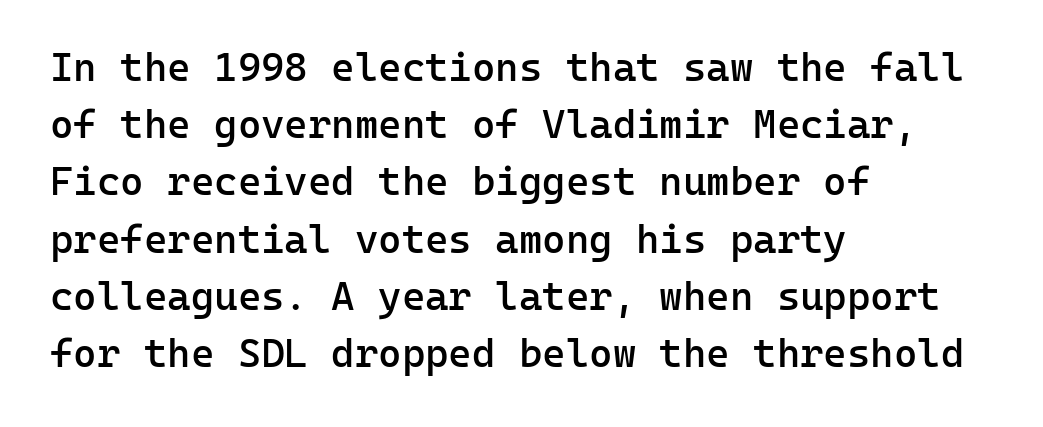
{"serif": "no", "italic": "no", "bold": "semi", "weight": "semibold", "width": "normal", "stroke_contrast": "low", "x_height": "medium", "monospaced": "yes", "underline": "no", "align": "left", "line_spacing": "normal", "line_spacing_ratio": 1.43, "letter_spacing": "normal", "letter_spacing_em": 0.0, "glyph_px": 40}
